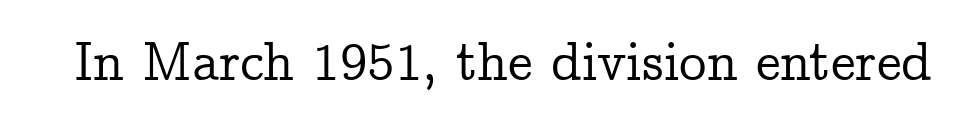
Q: Is the text italic (slanted)? A: No, it is upright.
Q: Is the typeface a serif or a sans-serif typeface? A: Serif.
Q: Is the text underlined? A: No.
Q: Is the spacing between letters normal or unusually wide? A: Normal.
Q: Width (condensed, normal, or wide)? A: Normal.
Q: Stroke contrast? A: Low.
Q: x-height? A: Medium.
Q: Monospaced? A: No.
